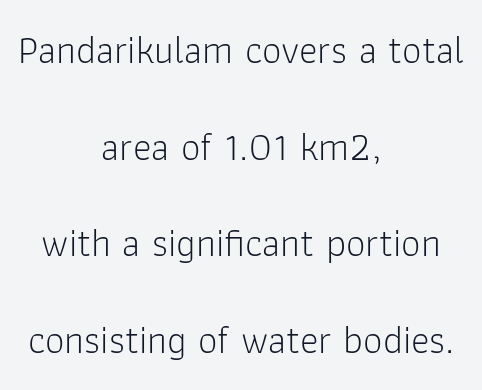
The image shows 39 px light sans-serif type, upright; set centered, loose line spacing (2.48x), normal letter spacing, not underlined; low stroke contrast and a medium x-height.
